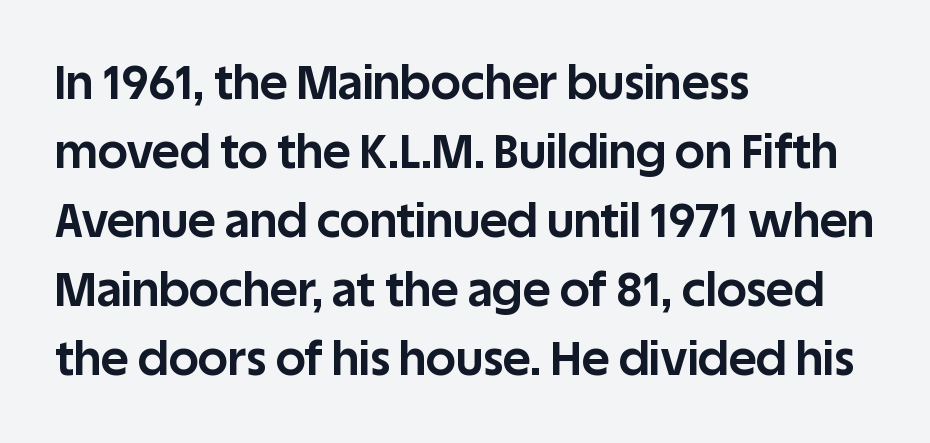
{"serif": "no", "italic": "no", "bold": "yes", "weight": "bold", "width": "normal", "stroke_contrast": "low", "x_height": "large", "monospaced": "no", "underline": "no", "align": "left", "line_spacing": "normal", "line_spacing_ratio": 1.47, "letter_spacing": "normal", "letter_spacing_em": 0.0, "glyph_px": 47}
